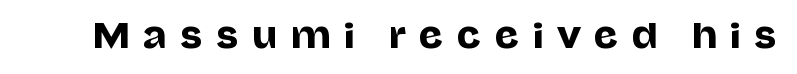
Q: Is the text italic (slanted)? A: No, it is upright.
Q: Is the typeface a serif or a sans-serif typeface? A: Sans-serif.
Q: Is the text underlined? A: No.
Q: Is the spacing between letters normal or unusually wide? A: Unusually wide.
Q: Width (condensed, normal, or wide)? A: Normal.
Q: Stroke contrast? A: Low.
Q: x-height? A: Large.
Q: Monospaced? A: No.
